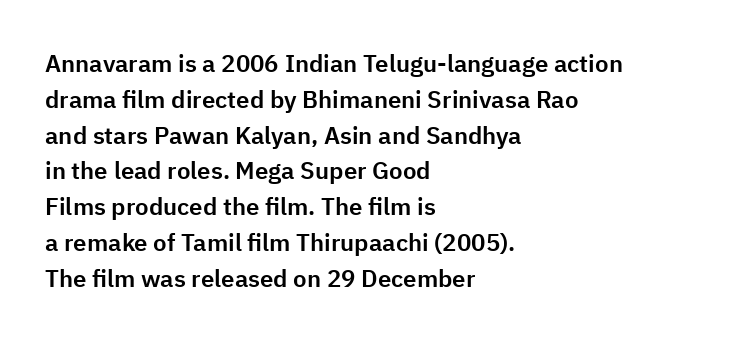
{"italic": "no", "underline": "no", "align": "left", "line_spacing": "normal", "line_spacing_ratio": 1.49, "letter_spacing": "normal", "letter_spacing_em": 0.0, "glyph_px": 24}
